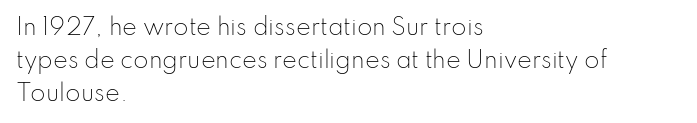
Q: Is the text bold? A: No.
Q: Is the text italic (slanted)? A: No, it is upright.
Q: Is the text underlined? A: No.
Q: How is the paragraph aligned? A: Left-aligned.
Q: Is the spacing between letters normal or unusually wide? A: Normal.
Q: Is the spacing between lines tight, normal or loose? A: Normal.
